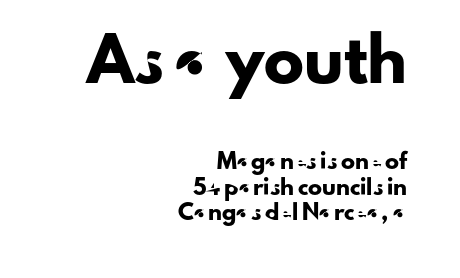
Q: Is the text italic (slanted)? A: No, it is upright.
Q: Is the typeface a serif or a sans-serif typeface? A: Sans-serif.
Q: Is the text underlined? A: No.
Q: How is the paragraph aligned? A: Right-aligned.
Q: Is the spacing between letters normal or unusually wide? A: Normal.
Q: Which block of text is set in a larger size, the first (top) or the second (bottom)? A: The first (top) one.
Q: Width (condensed, normal, or wide)? A: Normal.
Q: Stroke contrast? A: Low.
Q: x-height? A: Small.
Q: Monospaced? A: No.
